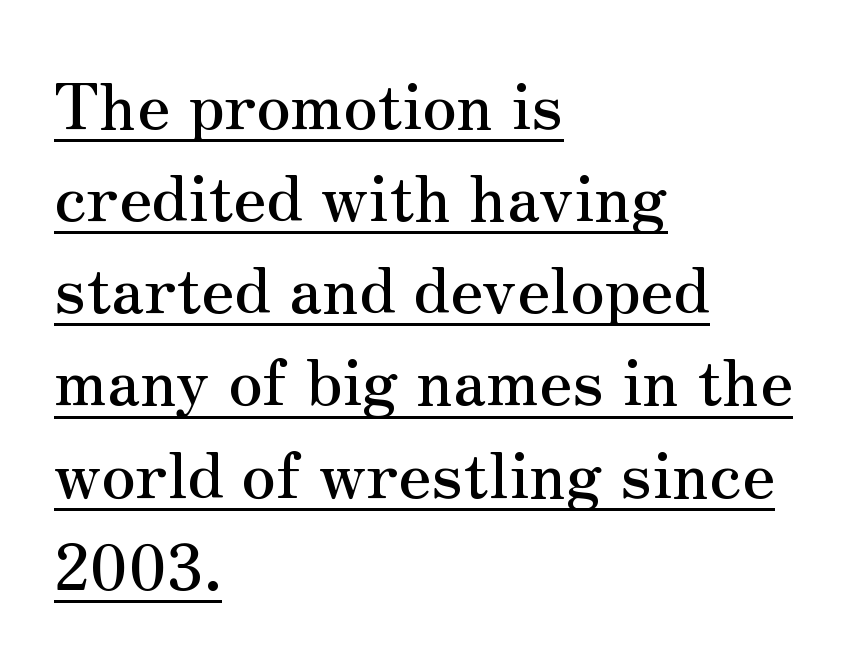
Q: Is the text italic (slanted)? A: No, it is upright.
Q: Is the typeface a serif or a sans-serif typeface? A: Serif.
Q: Is the text underlined? A: Yes.
Q: How is the paragraph aligned? A: Left-aligned.
Q: Is the spacing between letters normal or unusually wide? A: Normal.
Q: Is the spacing between lines tight, normal or loose? A: Normal.
Q: Width (condensed, normal, or wide)? A: Normal.
Q: Stroke contrast? A: Medium.
Q: x-height? A: Small.
Q: Monospaced? A: No.
